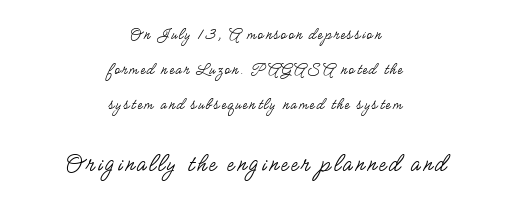
Q: Is the text bold? A: No.
Q: Is the text italic (slanted)? A: Yes.
Q: Is the text underlined? A: No.
Q: How is the paragraph aligned? A: Centered.
Q: Is the spacing between lines tight, normal or loose? A: Loose.
Q: Which block of text is set in a larger size, the first (top) or the second (bottom)? A: The second (bottom) one.
